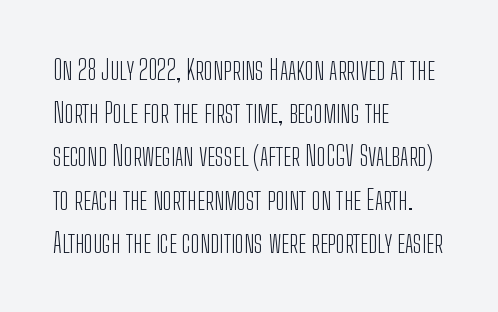
Posture: straight, roman, zero tilt. Notice how descenders clear the ascenders below comfortably — that's standard leading. Visually the block forms a straight wall on the left and a jagged coastline on the right. Descenders hang freely into open space. The type is set solid horizontally, with unmodified tracking. Heft: none added — not bold.
